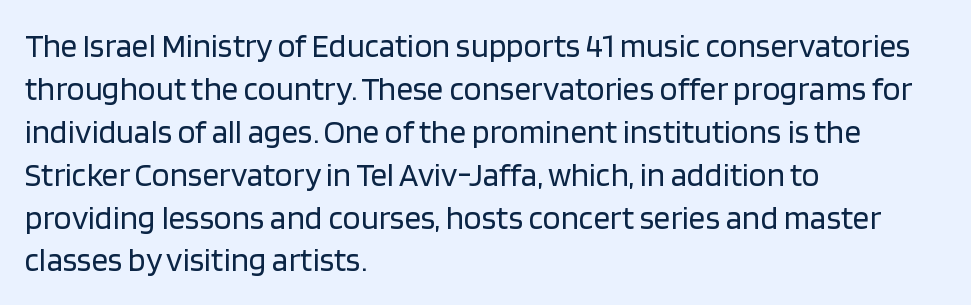
The image shows 33 px regular-weight sans-serif type, upright; set left-aligned, normal line spacing (1.3x), normal letter spacing, not underlined; low stroke contrast and a large x-height.
